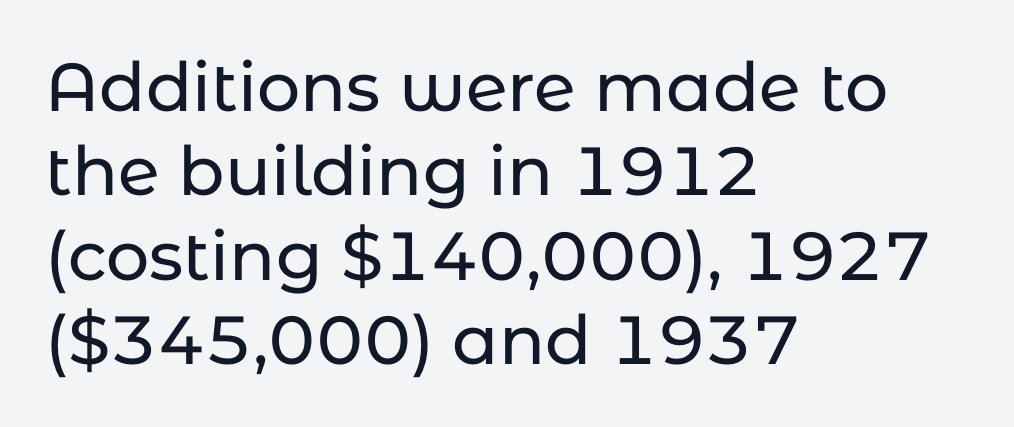
Varying glyph widths throughout — classic text-font behaviour. The space beneath each line is pristine and unruled. Upright lettering throughout. Look at the bottom of the vertical strokes: they stop flat, with no serifs. Words appear dense and cohesive because spacing is normal.
